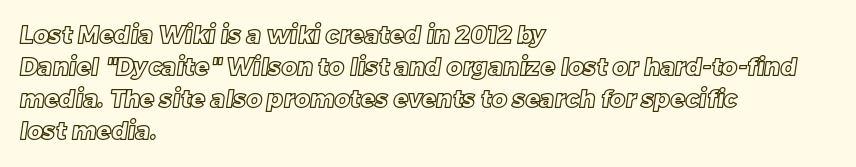
{"underline": "no", "align": "left", "line_spacing": "normal", "line_spacing_ratio": 1.34, "letter_spacing": "normal", "letter_spacing_em": 0.0, "glyph_px": 24}
